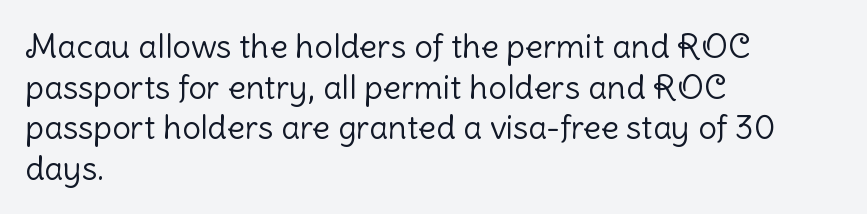
{"serif": "no", "italic": "no", "bold": "no", "weight": "light", "width": "normal", "stroke_contrast": "low", "x_height": "medium", "monospaced": "no", "underline": "no", "align": "left", "line_spacing_ratio": 1.23, "letter_spacing": "normal", "letter_spacing_em": 0.0, "glyph_px": 33}
